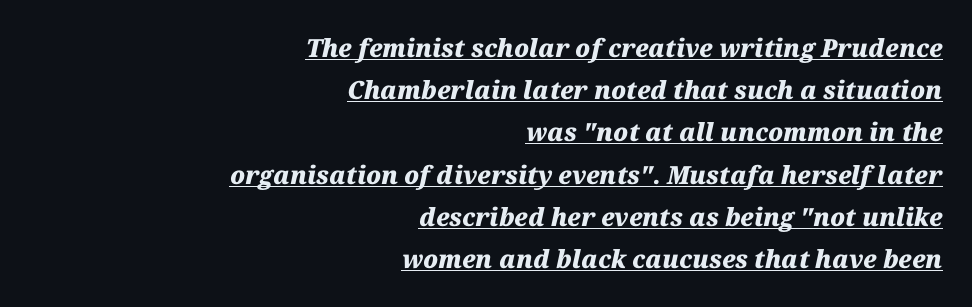
The image shows 25 px bold type, italic (leaning right); set right-aligned, normal line spacing (1.69x), normal letter spacing, underlined.
